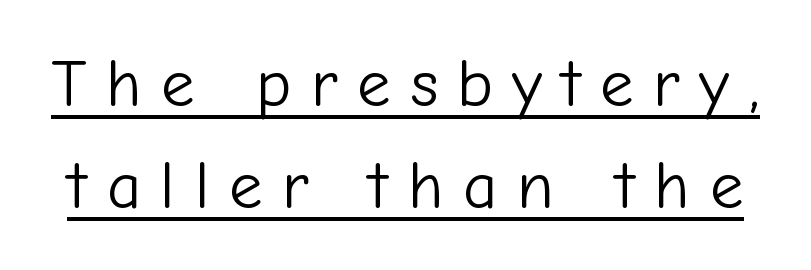
Q: Is the text bold? A: No.
Q: Is the text italic (slanted)? A: No, it is upright.
Q: Is the typeface a serif or a sans-serif typeface? A: Sans-serif.
Q: Is the text underlined? A: Yes.
Q: Is the spacing between letters normal or unusually wide? A: Unusually wide.
Q: Is the spacing between lines tight, normal or loose? A: Normal.
Q: Width (condensed, normal, or wide)? A: Normal.
Q: Stroke contrast? A: Low.
Q: x-height? A: Medium.
Q: Monospaced? A: No.
